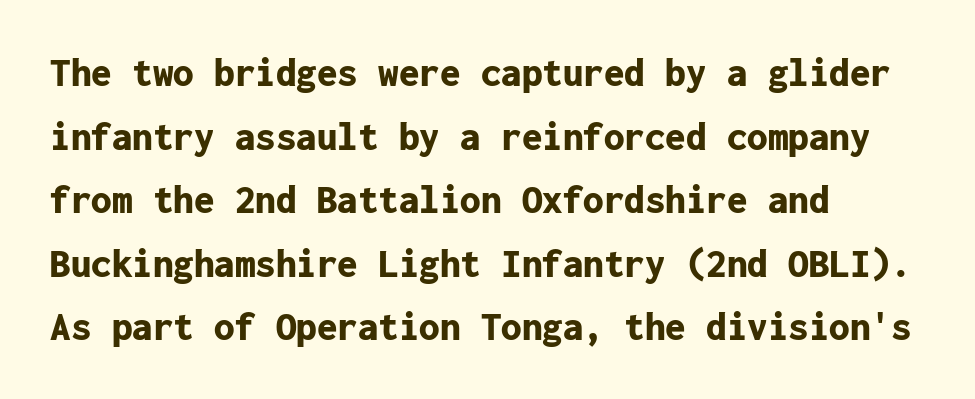
The image shows 41 px bold sans-serif type, upright, monospaced; set left-aligned, normal line spacing (1.55x), normal letter spacing, not underlined; low stroke contrast and a medium x-height.
